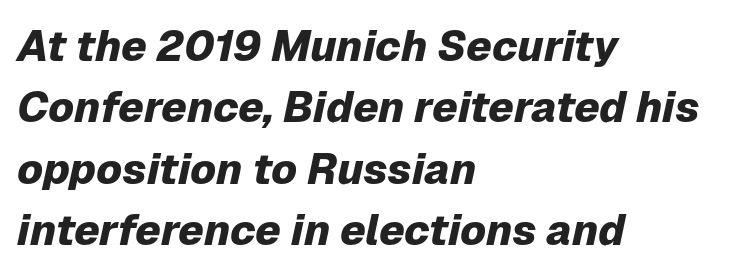
Q: Is the text bold? A: Yes.
Q: Is the text italic (slanted)? A: Yes, it leans right by about 12 degrees.
Q: Is the text underlined? A: No.
Q: How is the paragraph aligned? A: Left-aligned.
Q: Is the spacing between letters normal or unusually wide? A: Normal.
Q: Is the spacing between lines tight, normal or loose? A: Normal.
Q: Width (condensed, normal, or wide)? A: Normal.
Q: Stroke contrast? A: Low.
Q: x-height? A: Medium.
Q: Monospaced? A: No.
